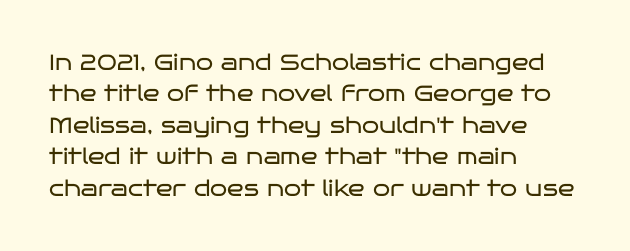
The line-height multiplier appears to be the usual default. The ragged edge is on the right, which tells us the setting is flush left. A typesetter would mark this as roman, not italic. This sample uses plain, unmodified letter spacing. No letter is thick-stroked: the sample isn't bold.
